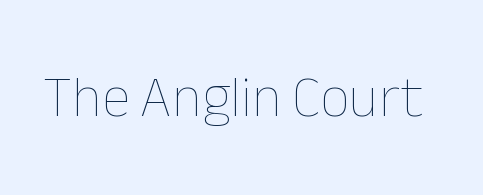
Q: Is the text bold? A: No.
Q: Is the text italic (slanted)? A: No, it is upright.
Q: Is the text underlined? A: No.
Q: Is the spacing between letters normal or unusually wide? A: Normal.
Q: Width (condensed, normal, or wide)? A: Normal.
Q: Stroke contrast? A: Low.
Q: x-height? A: Medium.
Q: Monospaced? A: No.
